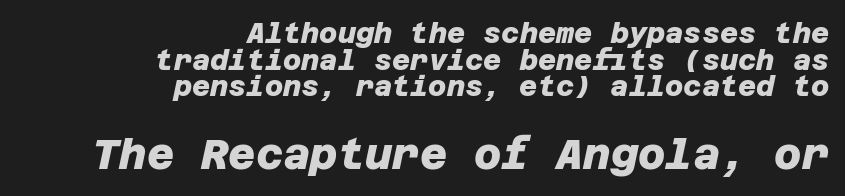
Thick stems and heavy bowls — unmistakably bold. Check under the words: just untouched page. Block two is the big one; block one sits smaller above it. In CSS terms this would be text-align: right. These lines keep a tight, regular rhythm from letter to letter. Rows of type sit shoulder to shoulder in the vertical direction.
